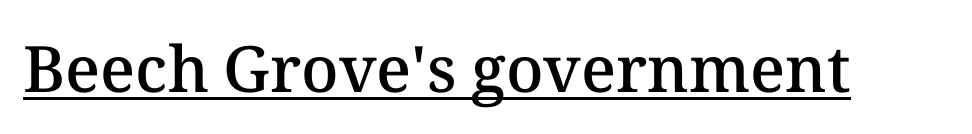
{"italic": "no", "bold": "semi", "weight": "semibold", "width": "normal", "stroke_contrast": "medium", "x_height": "medium", "monospaced": "no", "underline": "yes", "letter_spacing": "normal", "letter_spacing_em": 0.0, "glyph_px": 64}
